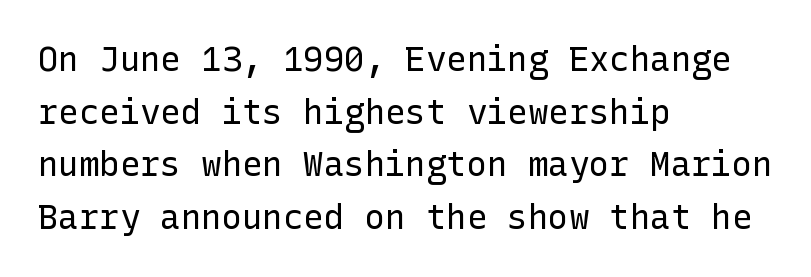
{"serif": "no", "italic": "no", "bold": "no", "weight": "regular", "width": "normal", "stroke_contrast": "low", "x_height": "medium", "underline": "no", "align": "left", "line_spacing": "normal", "line_spacing_ratio": 1.55, "letter_spacing": "normal", "letter_spacing_em": 0.0, "glyph_px": 34}
